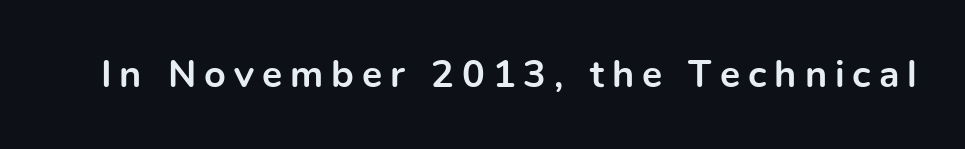
Does extra space separate the letters? Yes, quite a lot of it. Looks like regular typesetting: each glyph gets only the width it needs. You can tell it's not italic because the verticals are truly vertical. Anything drawn beneath the words? Only blank space. Check where the strokes stop: nothing finishes them off — pure sans.
